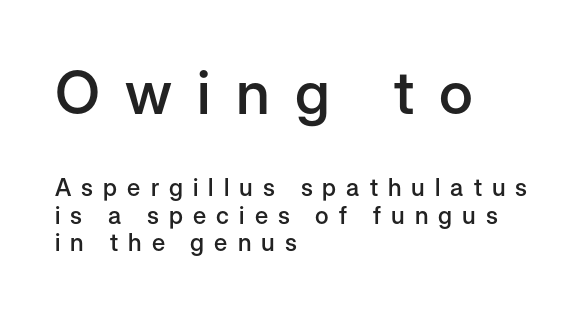
The image shows 60 px semibold sans-serif type, upright; set left-aligned, tight line spacing (1.15x), unusually wide letter spacing (+0.42 em), not underlined; the first (top) block is 2.5x larger; low stroke contrast and a medium x-height.
